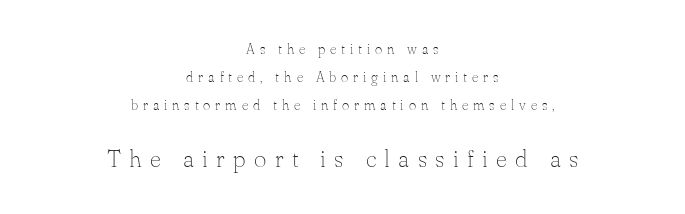
The image shows 24 px text type, upright; set centered, loose line spacing (1.99x), unusually wide letter spacing (+0.35 em), not underlined; the second (bottom) block is 1.71x larger.
